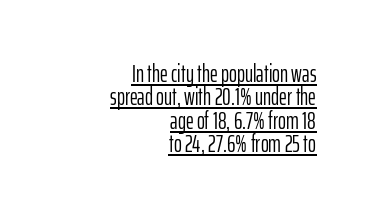
The image shows 24 px text type, upright; set right-aligned, tight line spacing (0.97x), normal letter spacing, underlined.
